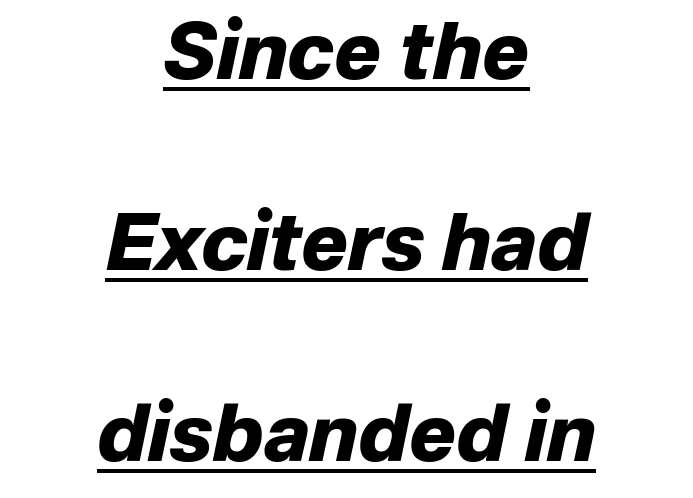
{"italic": "yes", "lean": "right", "slant_degrees": 12, "bold": "yes", "weight": "heavy", "width": "normal", "stroke_contrast": "low", "x_height": "medium", "monospaced": "no", "underline": "yes", "align": "center", "line_spacing": "loose", "line_spacing_ratio": 2.45, "letter_spacing": "normal", "letter_spacing_em": 0.0, "glyph_px": 78}
